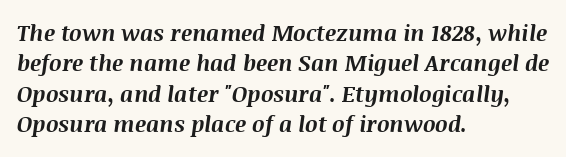
Q: Is the text bold? A: Yes.
Q: Is the text italic (slanted)? A: Yes, it leans right by about 8 degrees.
Q: Is the text underlined? A: No.
Q: How is the paragraph aligned? A: Left-aligned.
Q: Is the spacing between letters normal or unusually wide? A: Normal.
Q: Is the spacing between lines tight, normal or loose? A: Normal.
